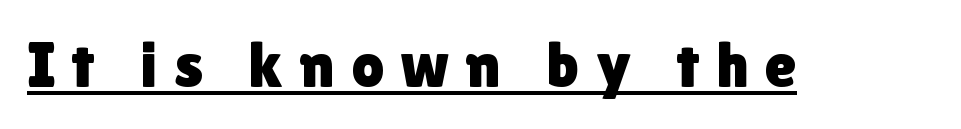
The image shows 65 px sans-serif type, upright; set unusually wide letter spacing (+0.25 em), underlined; low stroke contrast and a medium x-height.
